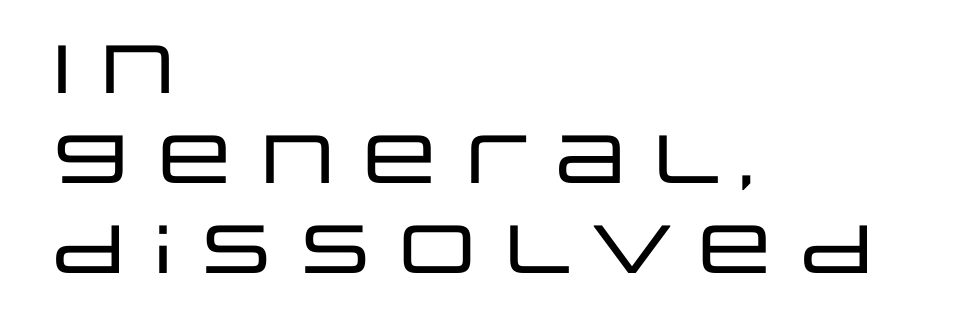
The image shows 68 px wide sans-serif type, upright; set left-aligned, normal line spacing (1.32x), normal letter spacing, not underlined; low stroke contrast and a large x-height.
